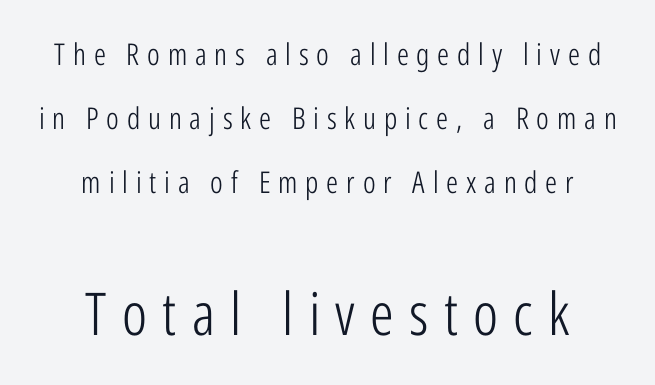
Q: Is the text bold? A: No.
Q: Is the text italic (slanted)? A: No, it is upright.
Q: Is the typeface a serif or a sans-serif typeface? A: Sans-serif.
Q: Is the text underlined? A: No.
Q: How is the paragraph aligned? A: Centered.
Q: Is the spacing between letters normal or unusually wide? A: Unusually wide.
Q: Is the spacing between lines tight, normal or loose? A: Loose.
Q: Which block of text is set in a larger size, the first (top) or the second (bottom)? A: The second (bottom) one.
Q: Width (condensed, normal, or wide)? A: Condensed.
Q: Stroke contrast? A: Low.
Q: x-height? A: Medium.
Q: Monospaced? A: No.
